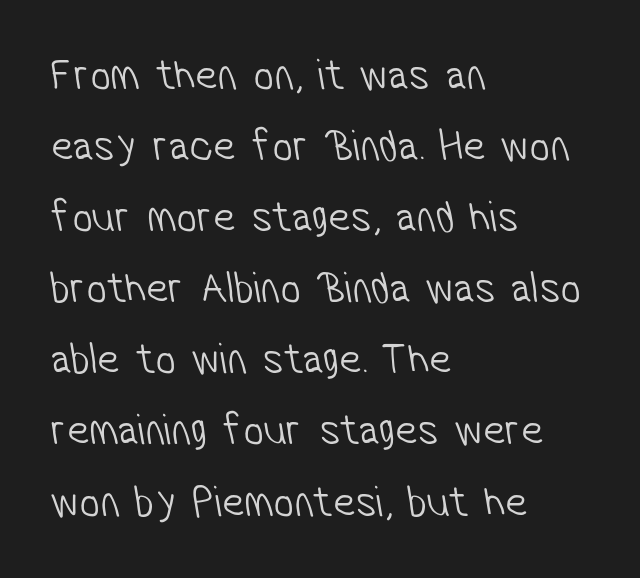
Descender tails drop into unmarked territory. Every row of glyphs begins at an identical x-position on the left. This sample uses a sans-serif face. These lines sit exactly where default settings would place them. The typesetting does not lean heavy: it is not bold. The tracking reads as untouched default to a designer's eye.
